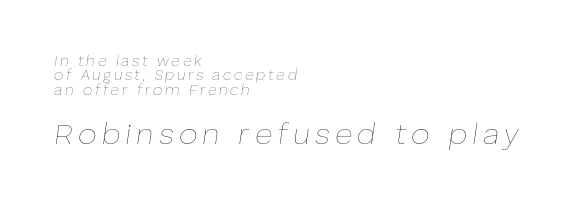
Q: Is the text bold? A: No.
Q: Is the text italic (slanted)? A: Yes, it leans right by about 8 degrees.
Q: Is the text underlined? A: No.
Q: How is the paragraph aligned? A: Left-aligned.
Q: Is the spacing between lines tight, normal or loose? A: Tight.
Q: Which block of text is set in a larger size, the first (top) or the second (bottom)? A: The second (bottom) one.
Q: Width (condensed, normal, or wide)? A: Normal.
Q: Stroke contrast? A: Low.
Q: x-height? A: Medium.
Q: Monospaced? A: No.
